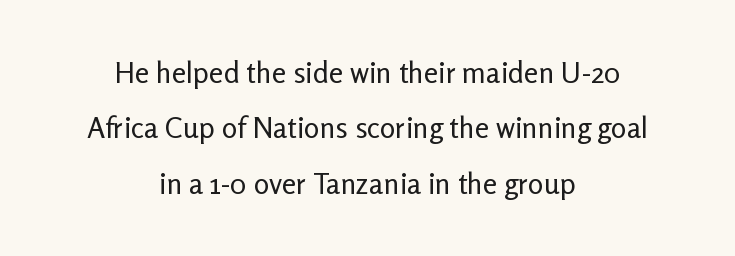
Q: Is the text bold? A: No.
Q: Is the text italic (slanted)? A: No, it is upright.
Q: Is the typeface a serif or a sans-serif typeface? A: Sans-serif.
Q: Is the text underlined? A: No.
Q: How is the paragraph aligned? A: Centered.
Q: Is the spacing between letters normal or unusually wide? A: Normal.
Q: Is the spacing between lines tight, normal or loose? A: Loose.
Q: Width (condensed, normal, or wide)? A: Normal.
Q: Stroke contrast? A: Low.
Q: x-height? A: Medium.
Q: Monospaced? A: No.
